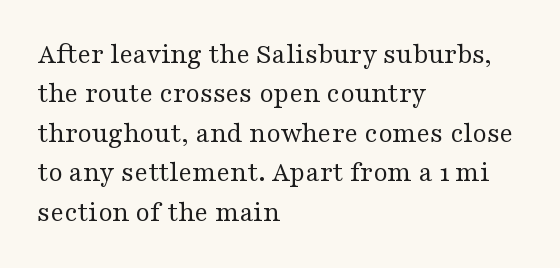
Each letter keeps its own natural width here, so spacing adapts to shape. The passage shown is not bold in any degree. The typeface chosen for these lines features serifs. A typesetter would call this zero additional tracking. Each line starts at the same left margin while the right side varies.
